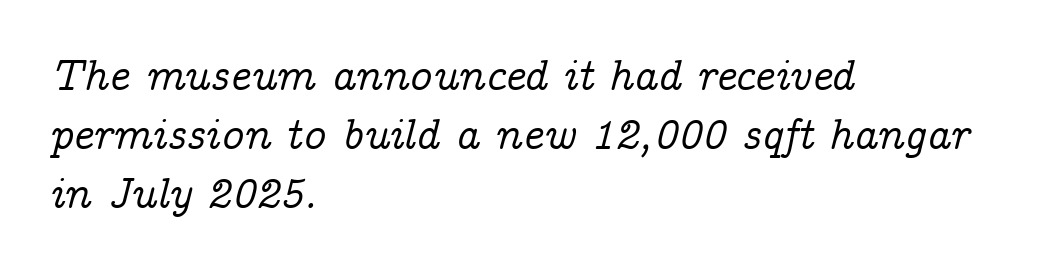
Q: Is the text italic (slanted)? A: Yes, it leans right by about 14 degrees.
Q: Is the typeface a serif or a sans-serif typeface? A: Serif.
Q: Is the text underlined? A: No.
Q: How is the paragraph aligned? A: Left-aligned.
Q: Is the spacing between letters normal or unusually wide? A: Normal.
Q: Is the spacing between lines tight, normal or loose? A: Normal.
Q: Width (condensed, normal, or wide)? A: Normal.
Q: Stroke contrast? A: Low.
Q: x-height? A: Medium.
Q: Monospaced? A: No.
